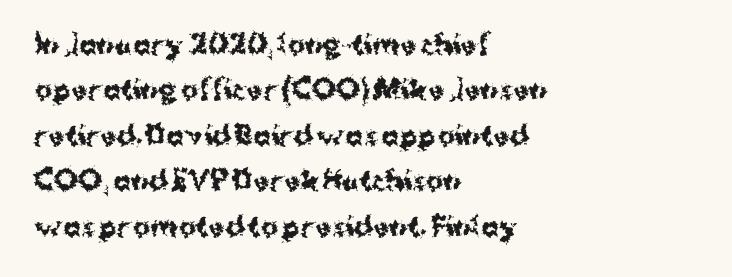
{"italic": "no", "bold": "yes", "underline": "no", "align": "left", "line_spacing_ratio": 1.75, "letter_spacing": "normal", "letter_spacing_em": 0.0, "glyph_px": 26}
